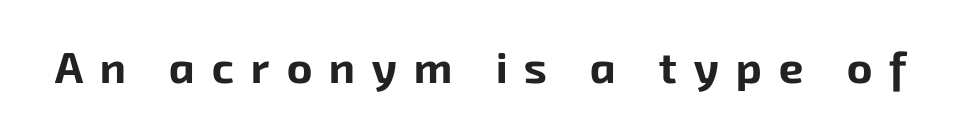
The image shows 44 px bold sans-serif type; set unusually wide letter spacing (+0.38 em), not underlined; low stroke contrast and a medium x-height.
